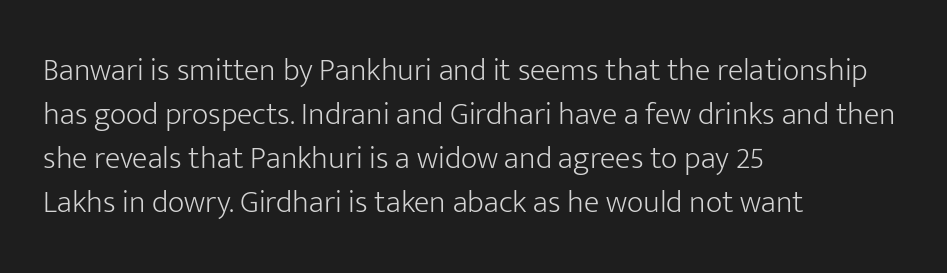
Q: Is the text bold? A: No.
Q: Is the text italic (slanted)? A: No, it is upright.
Q: Is the typeface a serif or a sans-serif typeface? A: Sans-serif.
Q: Is the text underlined? A: No.
Q: How is the paragraph aligned? A: Left-aligned.
Q: Is the spacing between letters normal or unusually wide? A: Normal.
Q: Is the spacing between lines tight, normal or loose? A: Normal.
Q: Width (condensed, normal, or wide)? A: Normal.
Q: Stroke contrast? A: Low.
Q: x-height? A: Medium.
Q: Monospaced? A: No.
